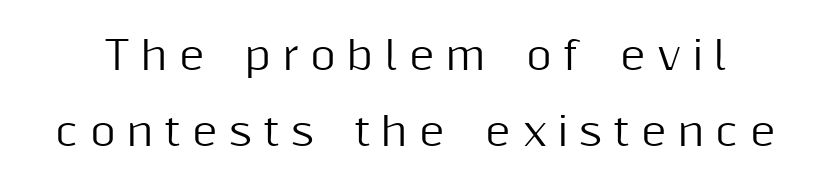
When letters stand straight like this, we call the style roman or upright. Looks like regular typesetting: each glyph gets only the width it needs. The font family rendered here belongs to the sans-serif group. Is there much room between lines? Yes — plenty of vertical air separates them. Glance below the letters and you will spot only blank space. The horizontal fit of the characters is loose and conspicuously gappy.
